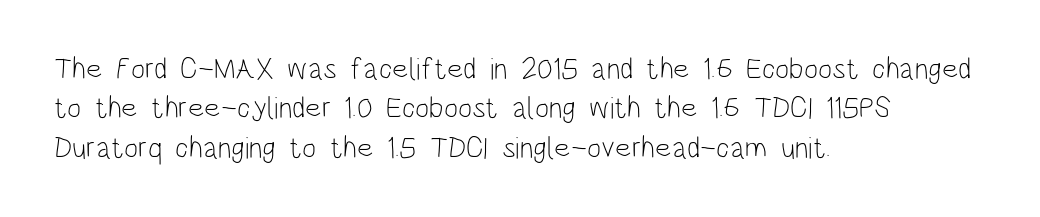
Think standard paragraph weight, or any step lighter than that. Decoration check: the copy has no underline. Does the leading feel generous? No, just average. These lines keep a tight, regular rhythm from letter to letter.
